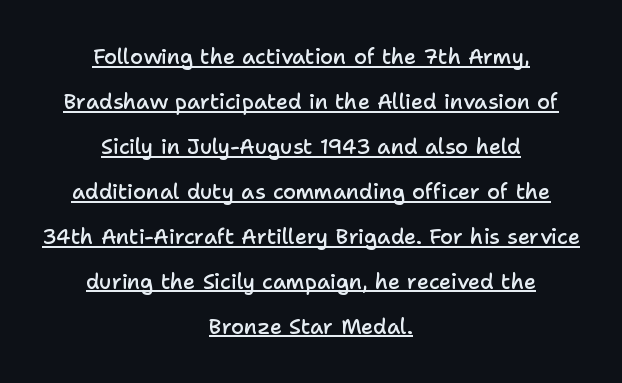
{"italic": "no", "bold": "semi", "underline": "yes", "align": "center", "line_spacing": "loose", "line_spacing_ratio": 2.14, "letter_spacing": "normal", "letter_spacing_em": 0.0, "glyph_px": 21}
